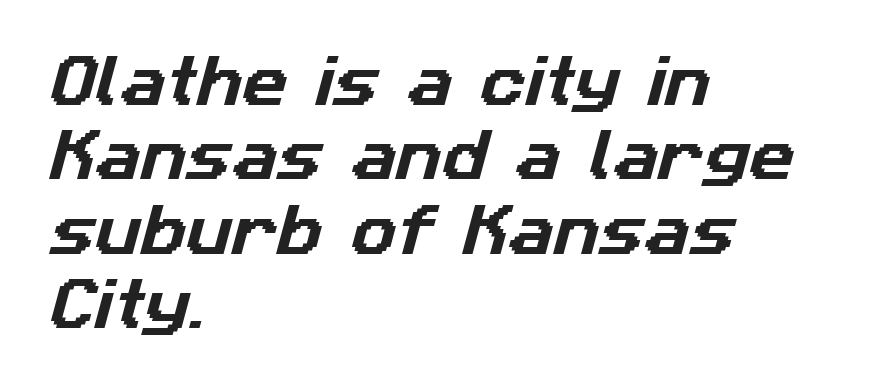
The image shows 56 px sans-serif type; set left-aligned, normal line spacing (1.33x), normal letter spacing, not underlined; low stroke contrast and a medium x-height.
